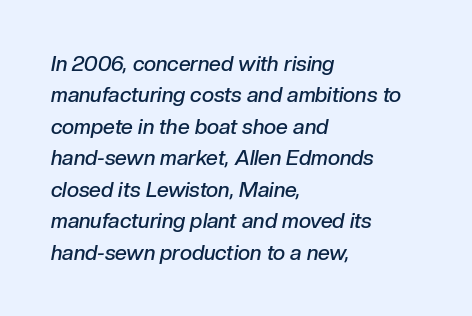
{"italic": "yes", "lean": "right", "slant_degrees": 10, "bold": "semi", "underline": "no", "align": "left", "line_spacing": "normal", "line_spacing_ratio": 1.5, "letter_spacing": "normal", "letter_spacing_em": 0.0, "glyph_px": 21}
